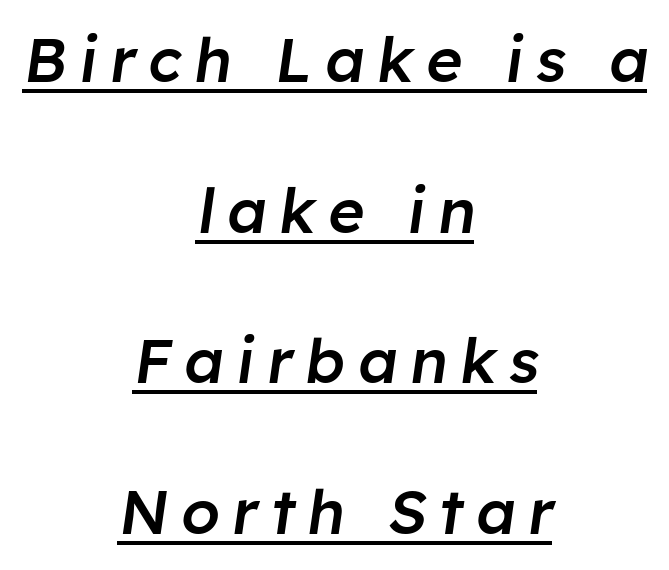
The image shows 62 px semibold type, italic (leaning right); set centered, loose line spacing (2.43x), unusually wide letter spacing (+0.2 em), underlined; low stroke contrast and a medium x-height.
